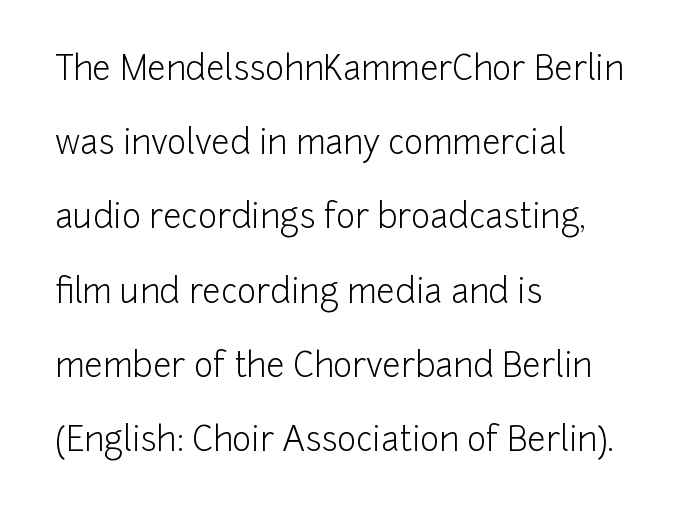
{"serif": "no", "italic": "no", "bold": "no", "weight": "light", "width": "normal", "stroke_contrast": "low", "x_height": "medium", "monospaced": "no", "underline": "no", "align": "left", "line_spacing": "loose", "line_spacing_ratio": 2.25, "letter_spacing": "normal", "letter_spacing_em": 0.0, "glyph_px": 33}
